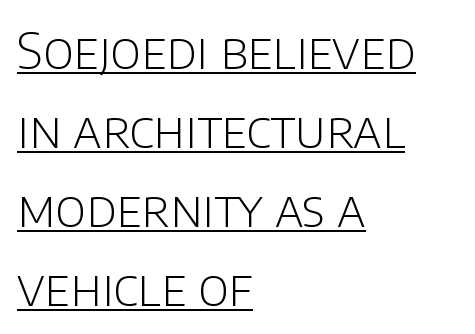
{"serif": "no", "italic": "no", "bold": "no", "weight": "light", "width": "normal", "stroke_contrast": "low", "x_height": "large", "monospaced": "no", "underline": "yes", "align": "left", "line_spacing": "normal", "line_spacing_ratio": 1.58, "letter_spacing": "normal", "letter_spacing_em": 0.0, "glyph_px": 50}
